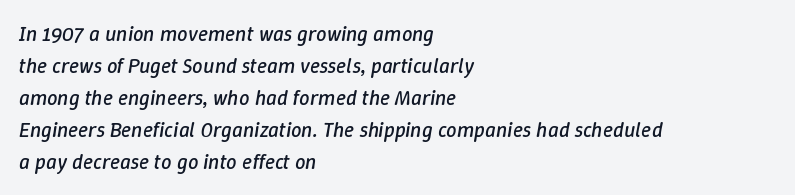
Q: Is the text bold? A: No.
Q: Is the text italic (slanted)? A: Yes, it leans right by about 9 degrees.
Q: Is the text underlined? A: No.
Q: How is the paragraph aligned? A: Left-aligned.
Q: Is the spacing between letters normal or unusually wide? A: Normal.
Q: Is the spacing between lines tight, normal or loose? A: Normal.
